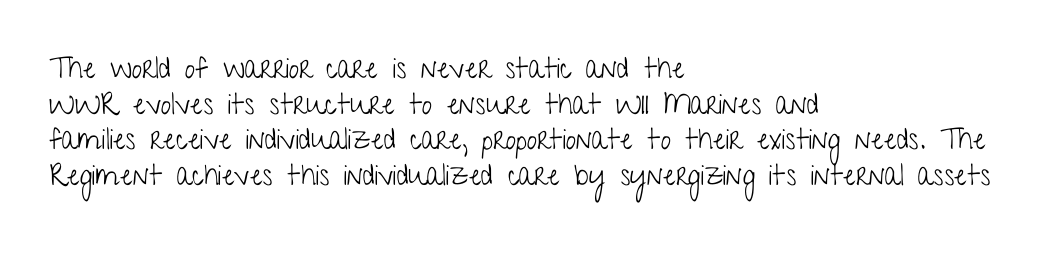
The image shows 29 px light, condensed sans-serif type, upright; set left-aligned, line spacing 1.23x, normal letter spacing, not underlined; low stroke contrast and a medium x-height.
